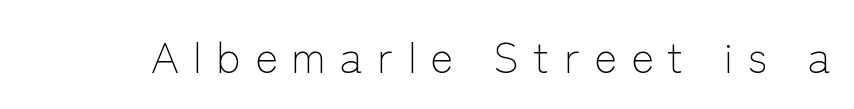
{"serif": "no", "italic": "no", "bold": "no", "weight": "light", "width": "normal", "stroke_contrast": "low", "x_height": "medium", "monospaced": "no", "underline": "no", "letter_spacing": "wide", "letter_spacing_em": 0.33, "glyph_px": 43}
